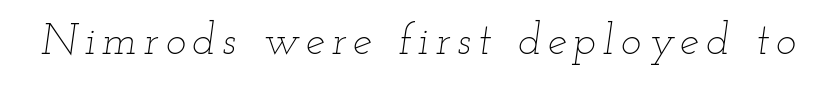
{"italic": "yes", "lean": "right", "slant_degrees": 12, "bold": "no", "weight": "thin", "width": "wide", "stroke_contrast": "low", "x_height": "small", "monospaced": "no", "underline": "no", "glyph_px": 43}
